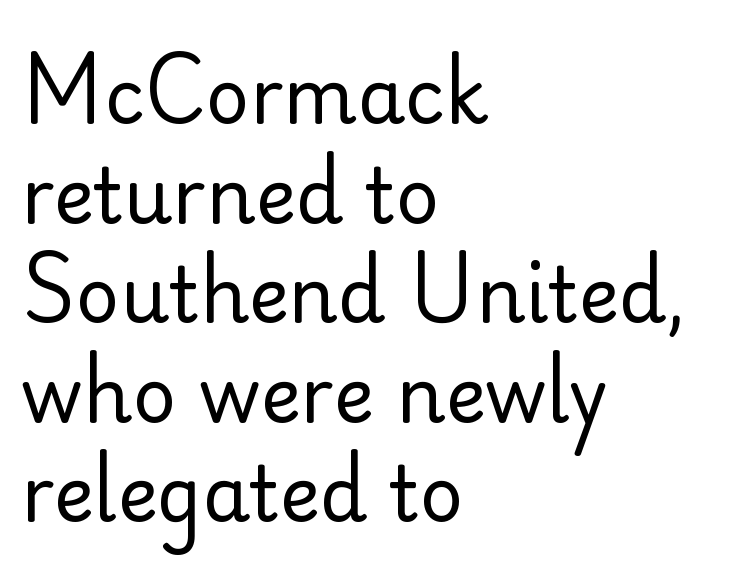
Left-aligned paragraph, ragged on the right. What's the leading like? Ordinary, nothing unusual. Think of a printed novel: that variable character pitch is what you see here. The specimen reads as upright at a glance. The typesetting does not lean heavy: it is not bold.
